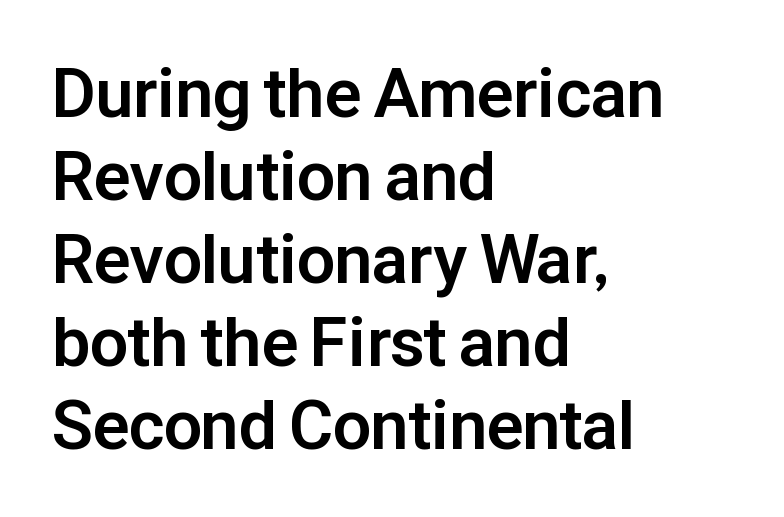
Q: Is the text bold? A: Yes.
Q: Is the text italic (slanted)? A: No, it is upright.
Q: Is the typeface a serif or a sans-serif typeface? A: Sans-serif.
Q: Is the text underlined? A: No.
Q: How is the paragraph aligned? A: Left-aligned.
Q: Is the spacing between letters normal or unusually wide? A: Normal.
Q: Width (condensed, normal, or wide)? A: Normal.
Q: Stroke contrast? A: Low.
Q: x-height? A: Medium.
Q: Monospaced? A: No.
